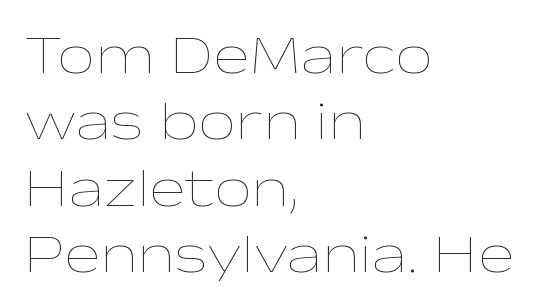
The image shows 54 px thin, wide type, upright; set left-aligned, line spacing 1.23x, normal letter spacing, not underlined; low stroke contrast and a medium x-height.
